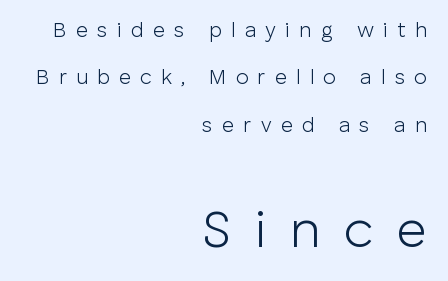
Q: Is the text bold? A: No.
Q: Is the text italic (slanted)? A: No, it is upright.
Q: Is the typeface a serif or a sans-serif typeface? A: Sans-serif.
Q: Is the text underlined? A: No.
Q: How is the paragraph aligned? A: Right-aligned.
Q: Is the spacing between letters normal or unusually wide? A: Unusually wide.
Q: Is the spacing between lines tight, normal or loose? A: Loose.
Q: Which block of text is set in a larger size, the first (top) or the second (bottom)? A: The second (bottom) one.
Q: Width (condensed, normal, or wide)? A: Normal.
Q: Stroke contrast? A: Low.
Q: x-height? A: Medium.
Q: Monospaced? A: No.
